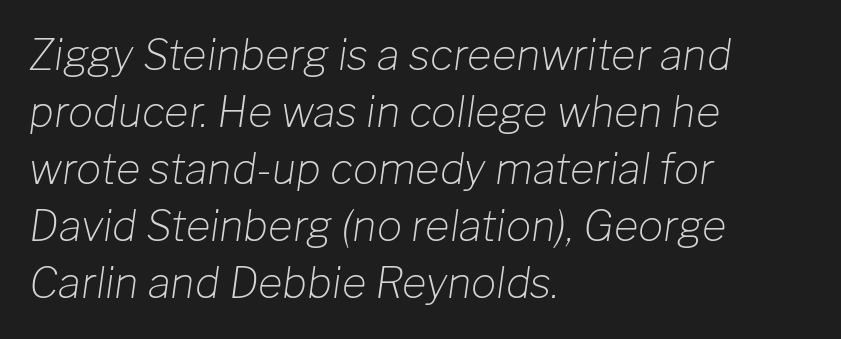
The image shows 42 px light type, italic (leaning right); set left-aligned, normal line spacing (1.36x), normal letter spacing, not underlined; low stroke contrast and a medium x-height.
